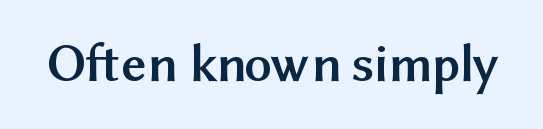
Q: Is the text bold? A: Yes.
Q: Is the text italic (slanted)? A: No, it is upright.
Q: Is the typeface a serif or a sans-serif typeface? A: Sans-serif.
Q: Is the text underlined? A: No.
Q: Is the spacing between letters normal or unusually wide? A: Normal.
Q: Width (condensed, normal, or wide)? A: Normal.
Q: Stroke contrast? A: Medium.
Q: x-height? A: Medium.
Q: Monospaced? A: No.
